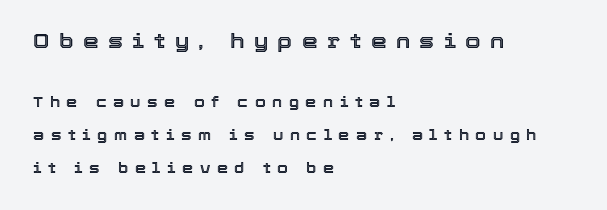
Tracking value appears strongly positive — letters spread wide. If you drew a line through each stem, it would be perfectly vertical. The compositor pushed each line to the left boundary. The earlier block is typeset at a bigger size than the later block. Only glyphs here, with clear space below each row. Whoever set this chose breathing room over compactness in the vertical rhythm.
